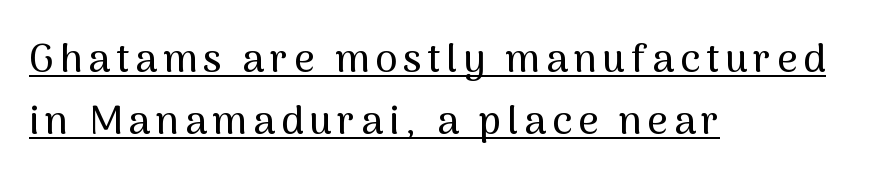
Q: Is the text italic (slanted)? A: No, it is upright.
Q: Is the typeface a serif or a sans-serif typeface? A: Sans-serif.
Q: Is the text underlined? A: Yes.
Q: How is the paragraph aligned? A: Left-aligned.
Q: Is the spacing between lines tight, normal or loose? A: Normal.
Q: Width (condensed, normal, or wide)? A: Normal.
Q: Stroke contrast? A: Medium.
Q: x-height? A: Medium.
Q: Monospaced? A: No.
